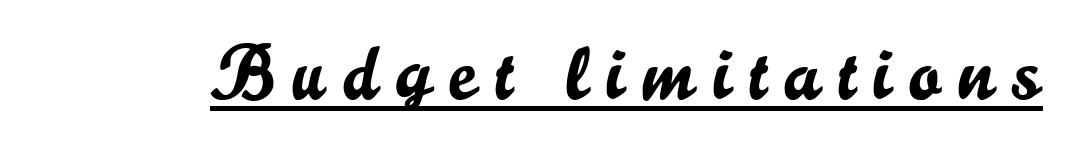
The glyphs are accompanied by a horizontal stroke just below them. You could not count columns in this text — the font is proportionally spaced. The horizontal fit of the characters is loose and conspicuously gappy. Is this a sans? Yes — the strokes have no serifs.
